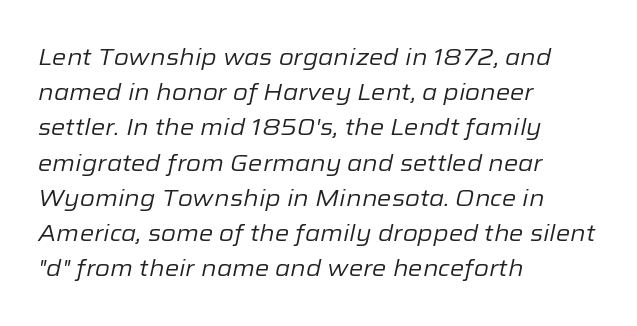
{"italic": "yes", "lean": "right", "slant_degrees": 12, "bold": "no", "underline": "no", "align": "left", "line_spacing": "normal", "line_spacing_ratio": 1.53, "letter_spacing": "normal", "letter_spacing_em": 0.0, "glyph_px": 23}
